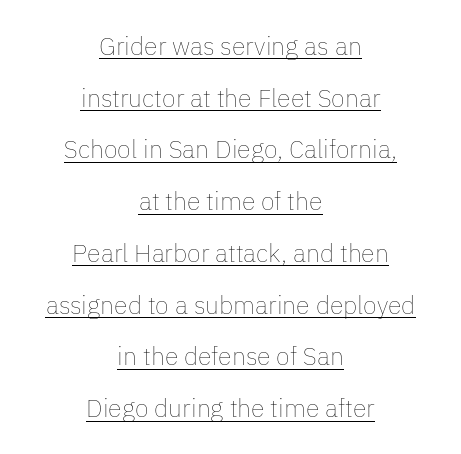
The image shows 25 px text type, upright; set centered, loose line spacing (2.07x), normal letter spacing, underlined.
